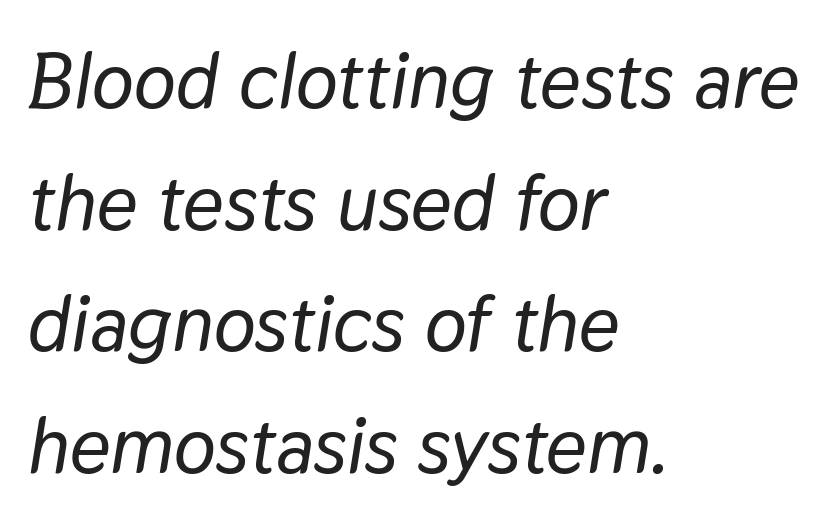
{"italic": "yes", "lean": "right", "slant_degrees": 9, "width": "normal", "stroke_contrast": "low", "x_height": "medium", "monospaced": "no", "underline": "no", "align": "left", "line_spacing": "normal", "line_spacing_ratio": 1.54, "letter_spacing": "normal", "letter_spacing_em": 0.0, "glyph_px": 79}
